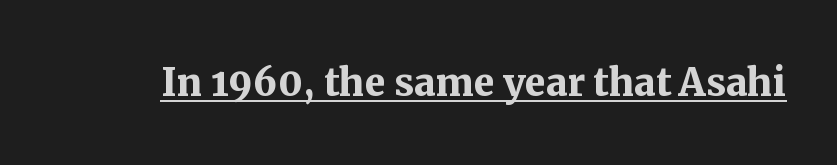
Is there any slant? The stems are plumb. Letter spacing: default. Emphasis is given by a line drawn under the lettering. The rendering uses natural spacing where letterforms have individual widths.
